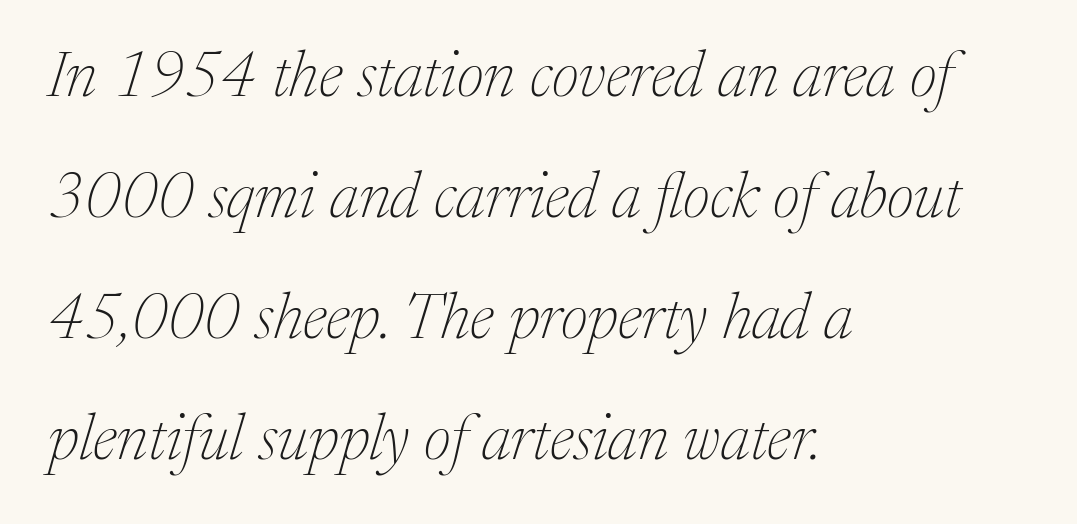
The image shows 64 px thin serif type, italic (leaning right); set left-aligned, line spacing 1.89x, normal letter spacing, not underlined; medium stroke contrast and a medium x-height.
